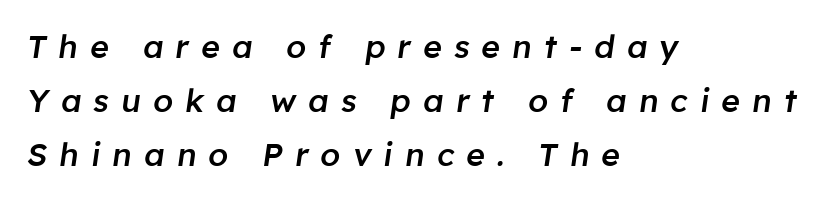
The letters advance in unequal steps, a hallmark of proportional type. If you drew a line through each stem, it would be angled. Words float on clear page, feet unadorned. Rows of type keep a routine distance in the vertical direction. Where is the straight margin? On the left. Strokes here are thickened, but only to semibold level.
